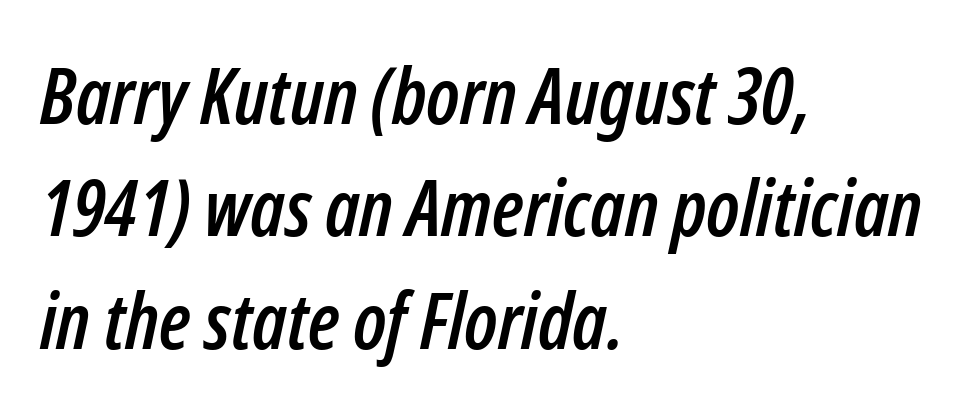
The image shows 78 px condensed type, italic (leaning right); set left-aligned, normal line spacing (1.44x), normal letter spacing, not underlined; low stroke contrast and a medium x-height.
